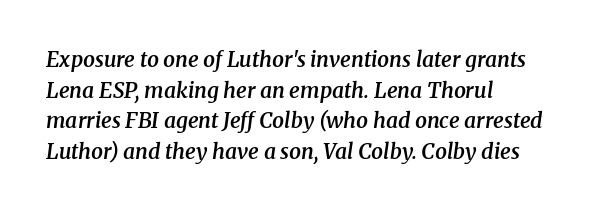
Q: Is the text bold? A: Semi-bold.
Q: Is the text italic (slanted)? A: Yes, it leans right by about 8 degrees.
Q: Is the text underlined? A: No.
Q: How is the paragraph aligned? A: Left-aligned.
Q: Is the spacing between letters normal or unusually wide? A: Normal.
Q: Is the spacing between lines tight, normal or loose? A: Normal.
